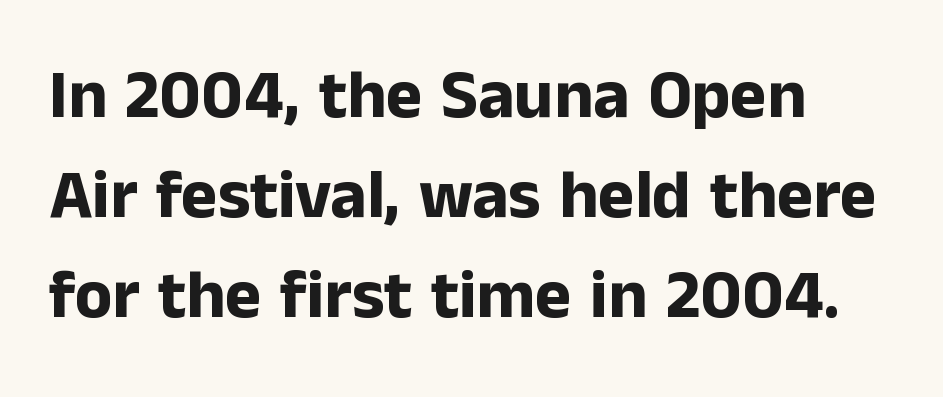
{"serif": "no", "italic": "no", "bold": "yes", "weight": "bold", "width": "normal", "stroke_contrast": "low", "x_height": "medium", "monospaced": "no", "underline": "no", "align": "left", "line_spacing": "normal", "line_spacing_ratio": 1.45, "letter_spacing": "normal", "letter_spacing_em": 0.0, "glyph_px": 69}
